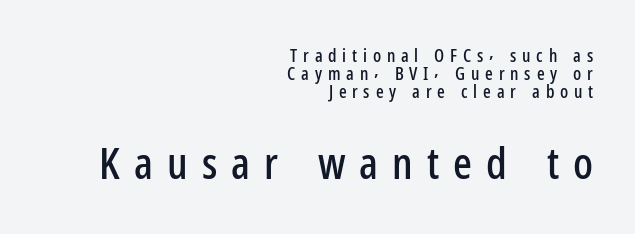
A typesetter would call this proportional, since set widths differ per character. Notice how descenders almost collide with the ascenders below — that's tight leading. Caption: upper text group reduced, lower text group enlarged. The typeface chosen for these lines omits serifs.
